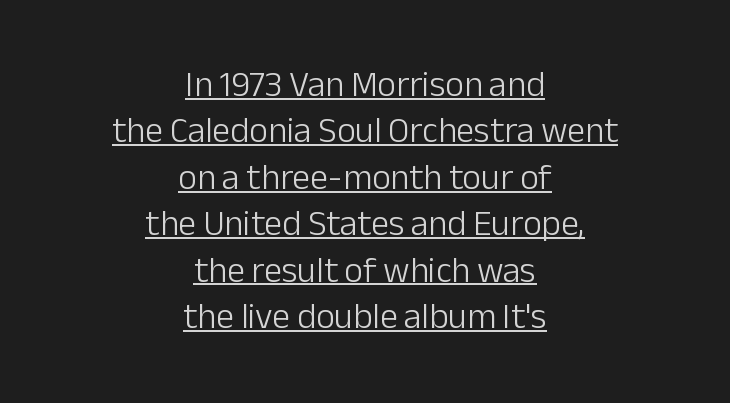
{"serif": "no", "italic": "no", "bold": "no", "weight": "light", "width": "normal", "stroke_contrast": "low", "x_height": "medium", "monospaced": "no", "underline": "yes", "align": "center", "line_spacing": "normal", "line_spacing_ratio": 1.29, "letter_spacing": "normal", "letter_spacing_em": 0.0, "glyph_px": 36}
